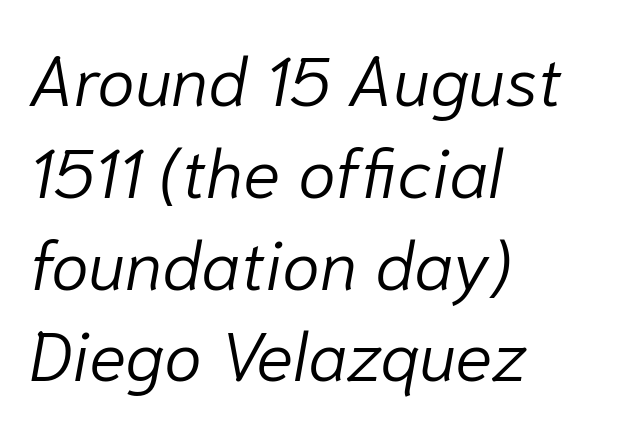
Q: Is the text bold? A: No.
Q: Is the text italic (slanted)? A: Yes, it leans right by about 10 degrees.
Q: Is the text underlined? A: No.
Q: How is the paragraph aligned? A: Left-aligned.
Q: Is the spacing between letters normal or unusually wide? A: Normal.
Q: Is the spacing between lines tight, normal or loose? A: Normal.
Q: Width (condensed, normal, or wide)? A: Normal.
Q: Stroke contrast? A: Low.
Q: x-height? A: Medium.
Q: Monospaced? A: No.
